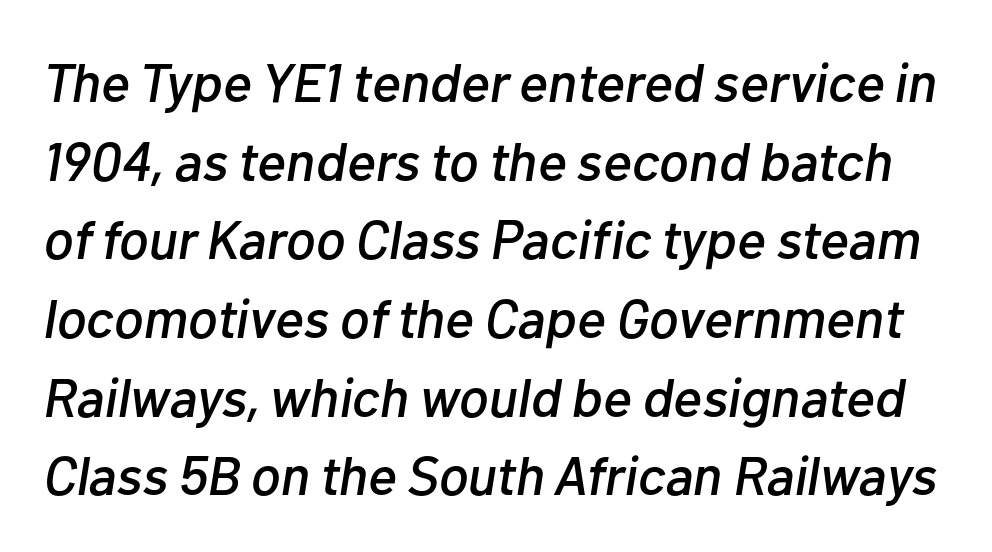
Q: Is the text italic (slanted)? A: Yes, it leans right by about 10 degrees.
Q: Is the text underlined? A: No.
Q: Is the spacing between letters normal or unusually wide? A: Normal.
Q: Is the spacing between lines tight, normal or loose? A: Normal.
Q: Width (condensed, normal, or wide)? A: Normal.
Q: Stroke contrast? A: Low.
Q: x-height? A: Medium.
Q: Monospaced? A: No.
